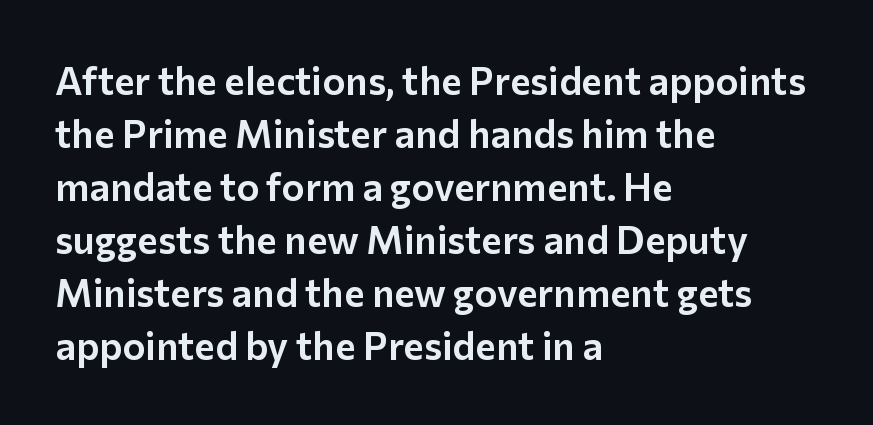
Varying glyph widths throughout — classic text-font behaviour. A sans-serif font was chosen for this passage. Anything drawn beneath the words? Only blank space. Normally led — the rows are evenly, conventionally spaced. If you drew a line through each stem, it would be perfectly vertical. The setting favours the left margin, as ordinary paragraphs usually do.
